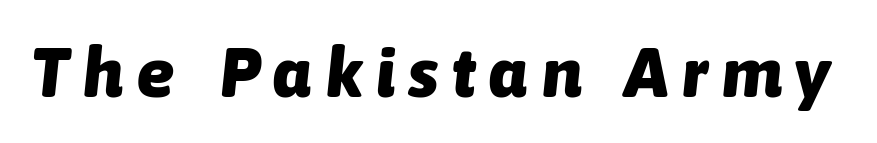
Proportional: the letters do not fall into vertical columns. A full-strength bold gives these letters their thick strokes. The area under the type is left untouched. The face used here has a pronounced slope to its letters. Words appear elongated and porous because spacing is wide.
